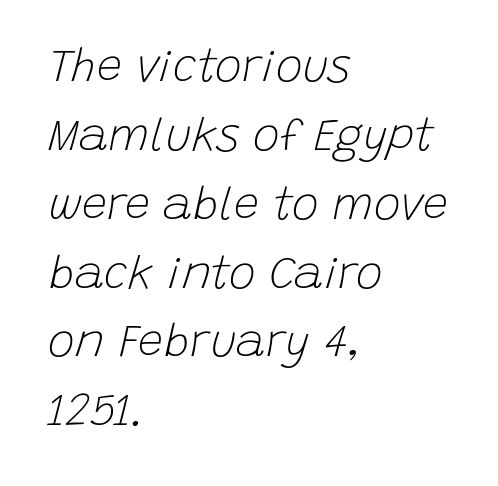
The image shows 45 px light type, italic (leaning right); set left-aligned, normal line spacing (1.53x), normal letter spacing, not underlined; low stroke contrast and a large x-height.
